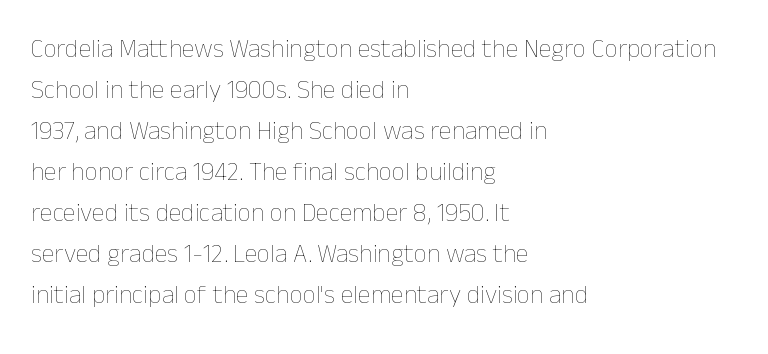
The words here are not underlined. Unbolded letterforms with no extra heft. Quick note: interline space is typical. These lines stack with their left ends in a neat column. Ordinary non-slanted type is in use. Here the glyphs are tracked normally, forming tight word shapes.
